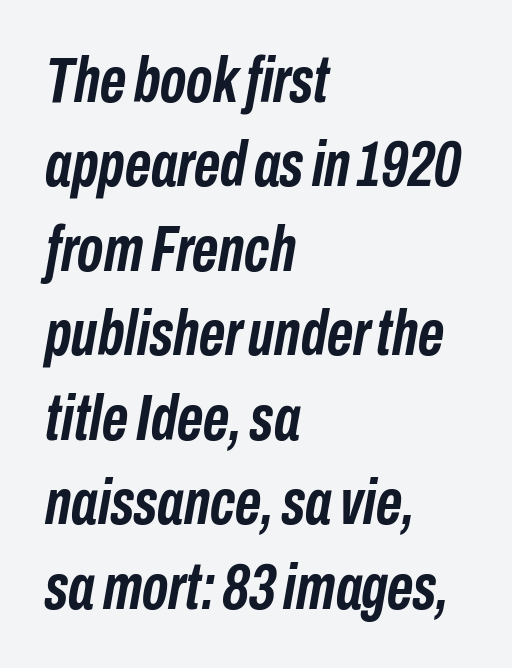
Q: Is the text bold? A: Yes.
Q: Is the text italic (slanted)? A: Yes, it leans right by about 10 degrees.
Q: Is the text underlined? A: No.
Q: How is the paragraph aligned? A: Left-aligned.
Q: Is the spacing between letters normal or unusually wide? A: Normal.
Q: Is the spacing between lines tight, normal or loose? A: Normal.
Q: Width (condensed, normal, or wide)? A: Condensed.
Q: Stroke contrast? A: Low.
Q: x-height? A: Medium.
Q: Monospaced? A: No.
